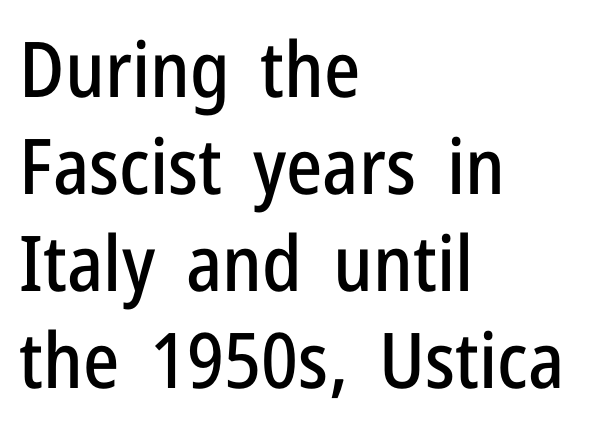
The image shows 77 px condensed sans-serif type, upright; set left-aligned, normal line spacing (1.26x), normal letter spacing, not underlined; low stroke contrast and a medium x-height.
